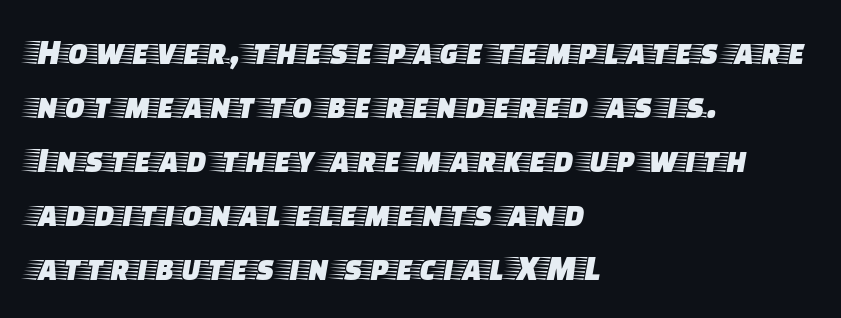
{"serif": "yes", "width": "wide", "stroke_contrast": "low", "x_height": "large", "monospaced": "no", "underline": "no", "align": "left", "line_spacing": "normal", "line_spacing_ratio": 1.46, "letter_spacing": "normal", "letter_spacing_em": 0.0, "glyph_px": 37}
